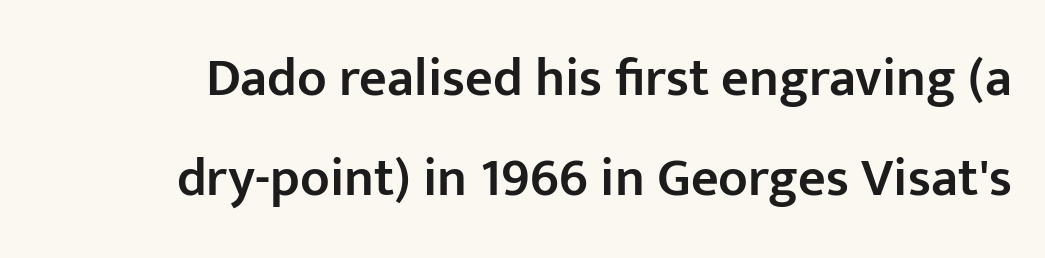
{"serif": "no", "italic": "no", "bold": "semi", "weight": "semibold", "width": "normal", "stroke_contrast": "low", "x_height": "medium", "monospaced": "no", "underline": "no", "line_spacing_ratio": 1.86, "letter_spacing": "normal", "letter_spacing_em": 0.0, "glyph_px": 54}
